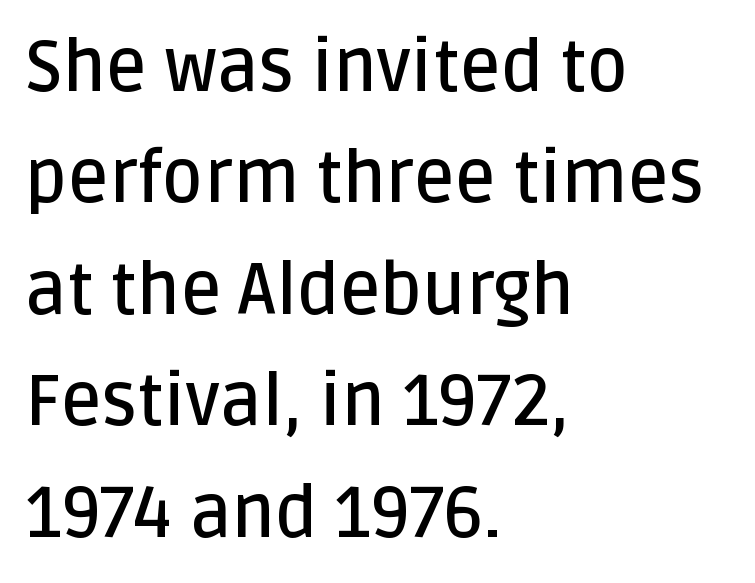
The lettering holds an erect, upright posture throughout. In terms of weight, the rendering is demibold, just under bold. Underlining? Definitely not there. The rendering uses natural spacing where letterforms have individual widths. Is this a sans? Yes — the strokes have no serifs.
